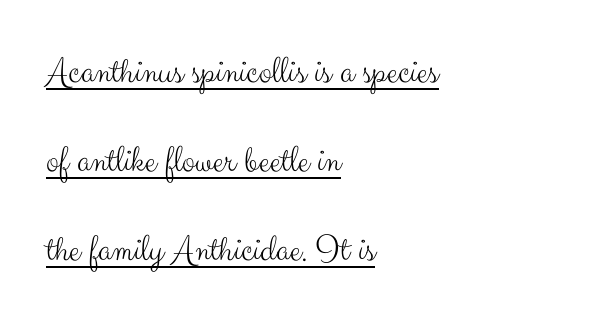
Q: Is the text bold? A: No.
Q: Is the text italic (slanted)? A: Yes.
Q: Is the typeface a serif or a sans-serif typeface? A: Sans-serif.
Q: Is the text underlined? A: Yes.
Q: How is the paragraph aligned? A: Left-aligned.
Q: Is the spacing between letters normal or unusually wide? A: Normal.
Q: Is the spacing between lines tight, normal or loose? A: Loose.
Q: Width (condensed, normal, or wide)? A: Normal.
Q: Stroke contrast? A: Medium.
Q: x-height? A: Small.
Q: Monospaced? A: No.
